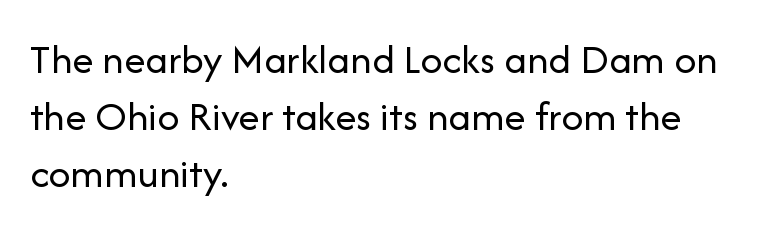
The image shows 43 px regular-weight sans-serif type, upright; set left-aligned, normal line spacing (1.33x), normal letter spacing, not underlined; low stroke contrast and a medium x-height.
